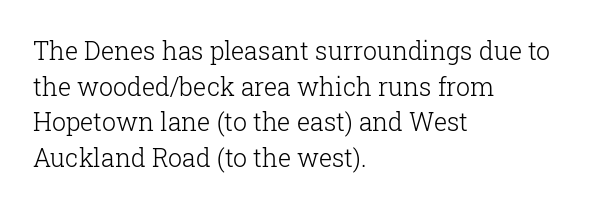
{"italic": "no", "bold": "no", "underline": "no", "align": "left", "line_spacing": "normal", "line_spacing_ratio": 1.43, "letter_spacing": "normal", "letter_spacing_em": 0.0, "glyph_px": 25}
